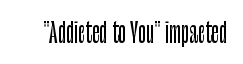
{"italic": "no", "underline": "no", "letter_spacing": "normal", "letter_spacing_em": 0.0, "glyph_px": 26}
